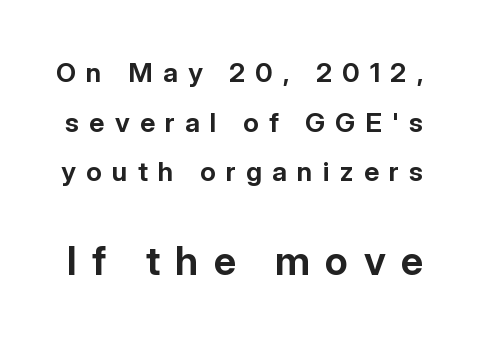
Q: Is the text bold? A: Yes.
Q: Is the text italic (slanted)? A: No, it is upright.
Q: Is the typeface a serif or a sans-serif typeface? A: Sans-serif.
Q: Is the text underlined? A: No.
Q: Is the spacing between letters normal or unusually wide? A: Unusually wide.
Q: Which block of text is set in a larger size, the first (top) or the second (bottom)? A: The second (bottom) one.
Q: Width (condensed, normal, or wide)? A: Normal.
Q: Stroke contrast? A: Low.
Q: x-height? A: Medium.
Q: Monospaced? A: No.
